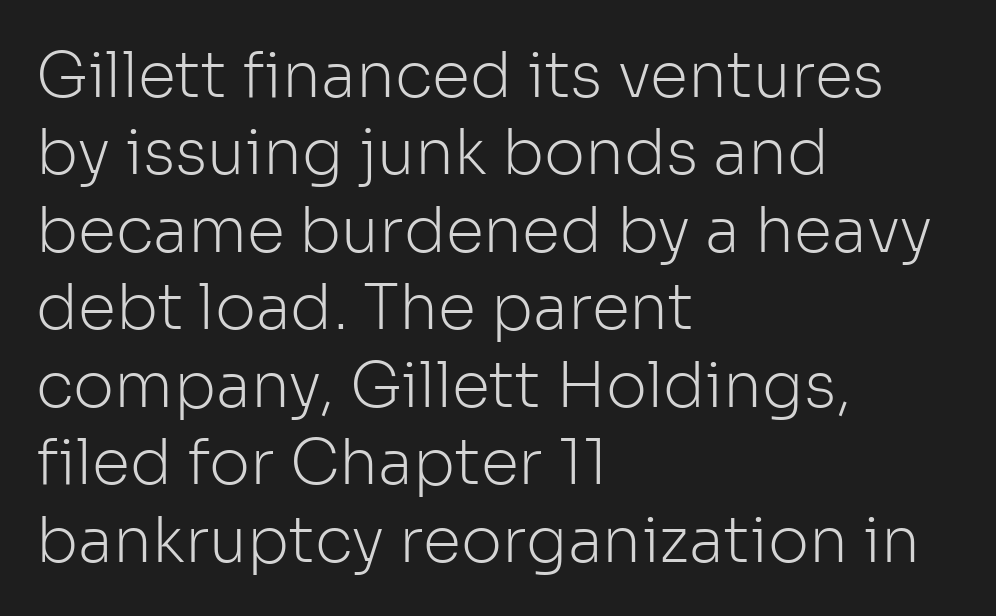
Q: Is the text bold? A: No.
Q: Is the text italic (slanted)? A: No, it is upright.
Q: Is the typeface a serif or a sans-serif typeface? A: Sans-serif.
Q: Is the text underlined? A: No.
Q: How is the paragraph aligned? A: Left-aligned.
Q: Is the spacing between letters normal or unusually wide? A: Normal.
Q: Is the spacing between lines tight, normal or loose? A: Normal.
Q: Width (condensed, normal, or wide)? A: Normal.
Q: Stroke contrast? A: Low.
Q: x-height? A: Medium.
Q: Monospaced? A: No.
